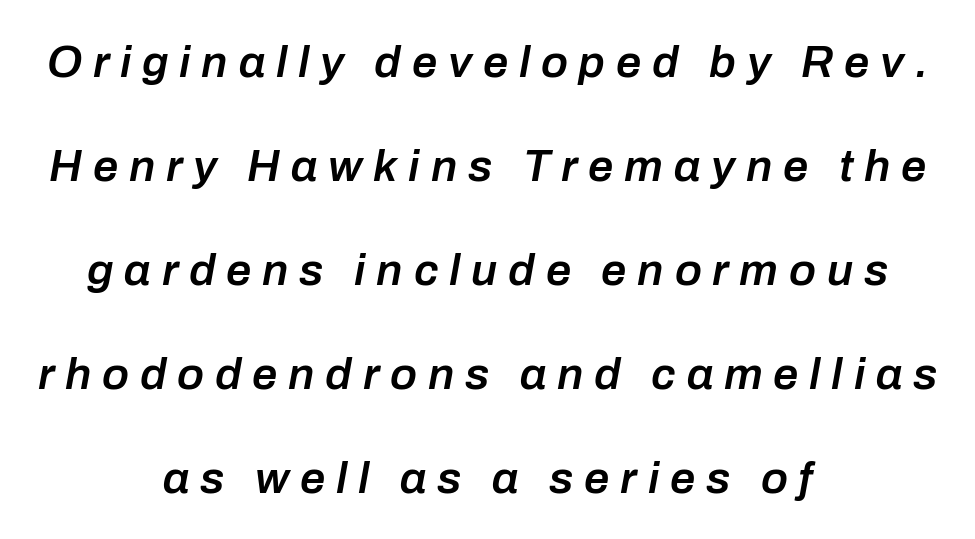
The image shows 45 px semibold type, italic (leaning right); set centered, loose line spacing (2.31x), unusually wide letter spacing (+0.24 em), not underlined; low stroke contrast and a medium x-height.
